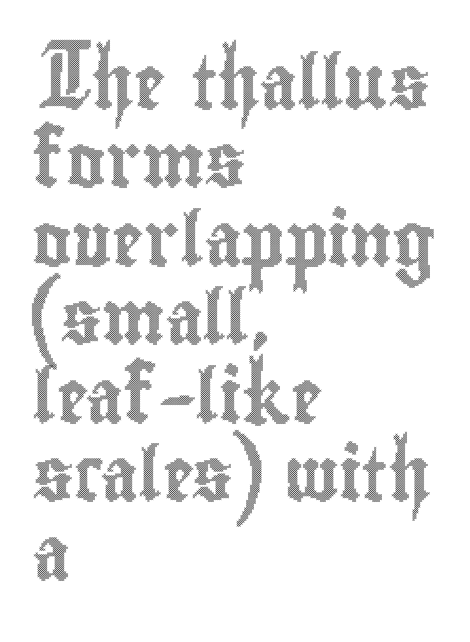
{"italic": "no", "width": "condensed", "x_height": "small", "monospaced": "no", "underline": "no", "align": "left", "line_spacing": "normal", "line_spacing_ratio": 1.48, "letter_spacing": "normal", "letter_spacing_em": 0.0, "glyph_px": 53}
